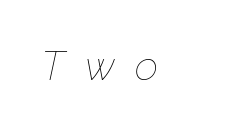
{"italic": "yes", "lean": "right", "slant_degrees": 12, "bold": "no", "weight": "thin", "width": "normal", "stroke_contrast": "low", "x_height": "medium", "monospaced": "no", "underline": "no", "letter_spacing": "wide", "letter_spacing_em": 0.5, "glyph_px": 41}
